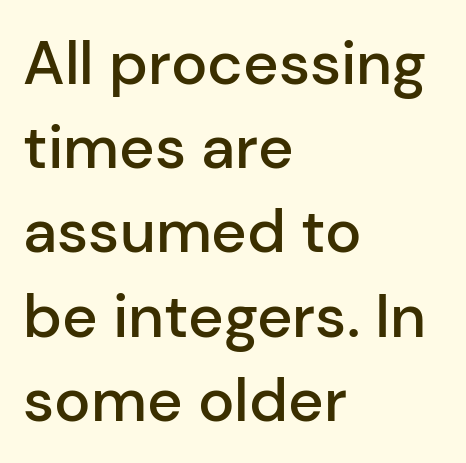
Characters follow at the spacing the type designer built in. A typesetter would call this proportional, since set widths differ per character. The paragraph has a hard left edge and a soft right edge. What kind of face is this? One without serifs — a sans. The rendering uses a moderate line-height, typical for paragraphs.
